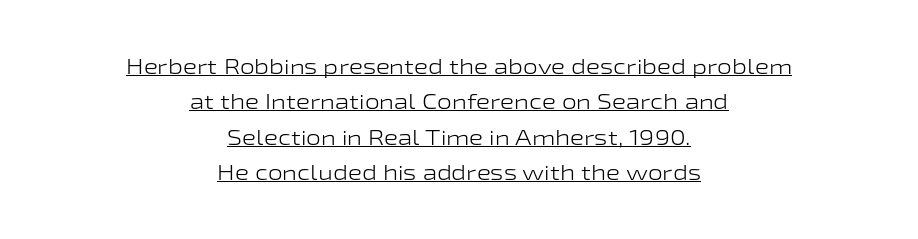
The image shows 21 px text type, upright; set centered, normal line spacing (1.69x), normal letter spacing, underlined.
